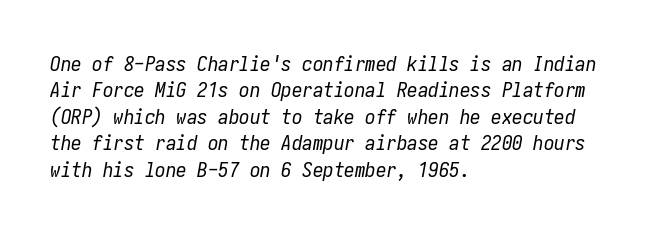
Between one letter and the next there's only the usual sliver of space. Caption: face not bold, strokes unweighted. The words here are not underlined. Where is the straight margin? On the left. The letters are slanted; this is an italic face. Regarding leading, the lines here are spaced in the standard way.
